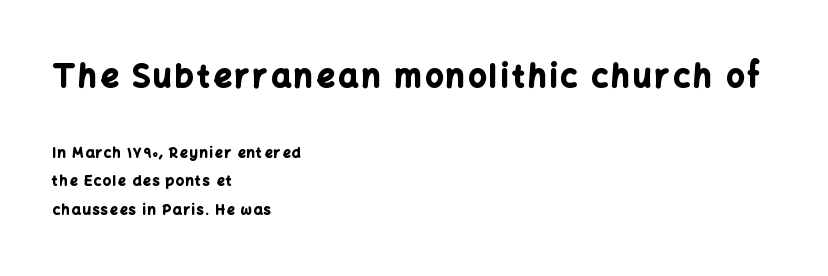
The image shows 31 px bold sans-serif type, upright; set left-aligned, loose line spacing (2.06x), not underlined; the first (top) block is 2.21x larger; low stroke contrast and a medium x-height.
